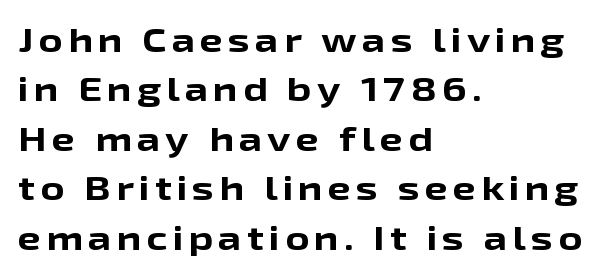
{"serif": "no", "italic": "no", "bold": "yes", "weight": "bold", "width": "wide", "stroke_contrast": "low", "x_height": "medium", "monospaced": "no", "underline": "no", "align": "left", "line_spacing": "normal", "line_spacing_ratio": 1.5, "glyph_px": 33}
